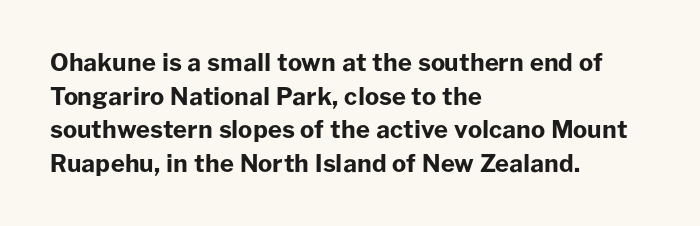
{"italic": "no", "bold": "yes", "underline": "no", "align": "left", "line_spacing": "normal", "line_spacing_ratio": 1.4, "letter_spacing": "normal", "letter_spacing_em": 0.0, "glyph_px": 24}
